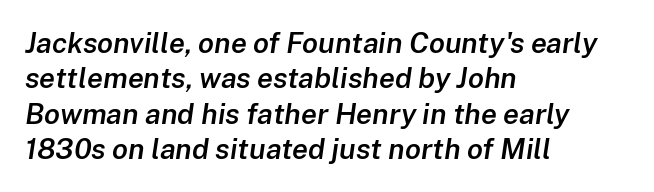
Alignment: flush left. Students, note that the glyphs here touch the page at normal intervals. Is this a fixed-width face? No — the glyphs have proportional, varying widths. Lines of text with bare space underneath. Does the weight exceed regular? Yes, but only to semibold.
